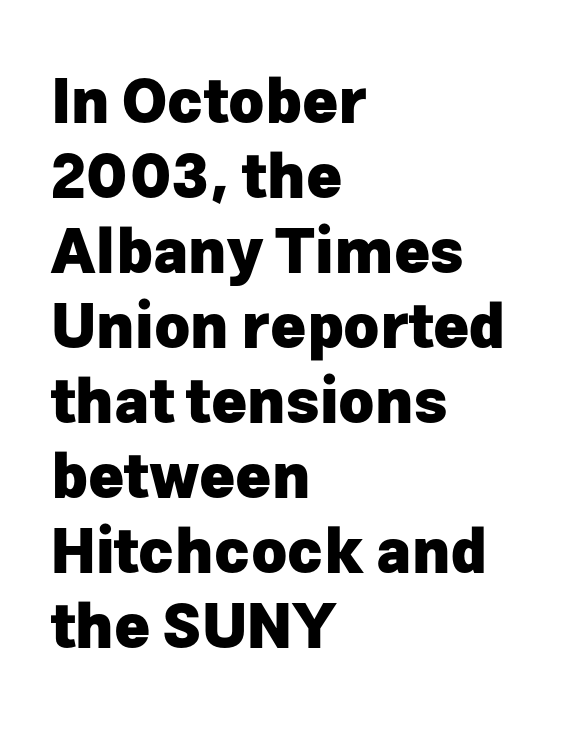
Q: Is the text bold? A: Yes.
Q: Is the text italic (slanted)? A: No, it is upright.
Q: Is the typeface a serif or a sans-serif typeface? A: Sans-serif.
Q: Is the text underlined? A: No.
Q: How is the paragraph aligned? A: Left-aligned.
Q: Is the spacing between letters normal or unusually wide? A: Normal.
Q: Width (condensed, normal, or wide)? A: Normal.
Q: Stroke contrast? A: Low.
Q: x-height? A: Medium.
Q: Monospaced? A: No.
